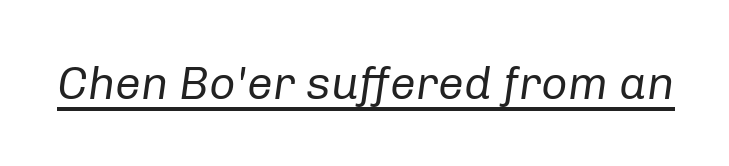
You could not count columns in this text — the font is proportionally spaced. You can see a thin bar hugging the bottom of the glyphs. Think standard paragraph weight, or any step lighter than that. This sample uses plain, unmodified letter spacing.
